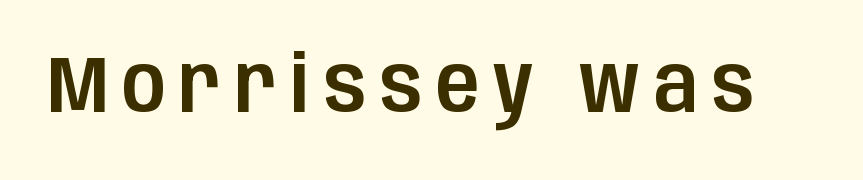
Q: Is the text italic (slanted)? A: No, it is upright.
Q: Is the typeface a serif or a sans-serif typeface? A: Sans-serif.
Q: Is the text underlined? A: No.
Q: Width (condensed, normal, or wide)? A: Condensed.
Q: Stroke contrast? A: Low.
Q: x-height? A: Large.
Q: Monospaced? A: No.
